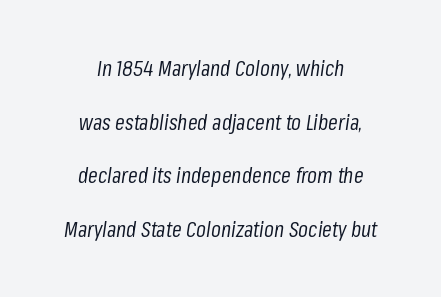
{"italic": "yes", "lean": "right", "slant_degrees": 8, "bold": "no", "underline": "no", "align": "center", "line_spacing": "loose", "line_spacing_ratio": 2.44, "letter_spacing": "normal", "letter_spacing_em": 0.0, "glyph_px": 22}
